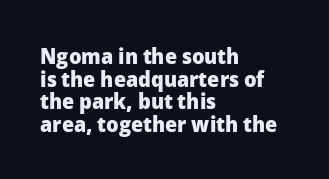
The image shows 22 px bold type, upright; set left-aligned, tight line spacing (1.03x), normal letter spacing, not underlined.
